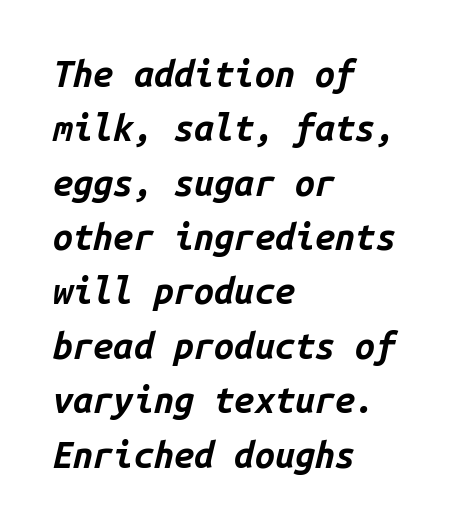
{"italic": "yes", "lean": "right", "slant_degrees": 14, "bold": "yes", "weight": "bold", "width": "normal", "stroke_contrast": "low", "x_height": "medium", "monospaced": "yes", "underline": "no", "align": "left", "line_spacing": "normal", "line_spacing_ratio": 1.51, "letter_spacing": "normal", "letter_spacing_em": 0.0, "glyph_px": 36}
